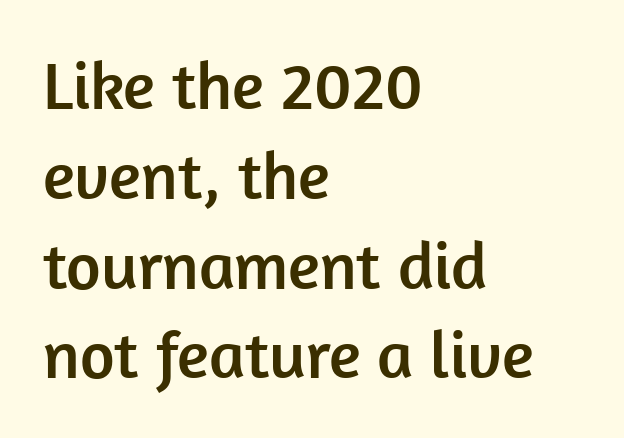
Q: Is the text italic (slanted)? A: No, it is upright.
Q: Is the typeface a serif or a sans-serif typeface? A: Sans-serif.
Q: Is the text underlined? A: No.
Q: How is the paragraph aligned? A: Left-aligned.
Q: Is the spacing between letters normal or unusually wide? A: Normal.
Q: Is the spacing between lines tight, normal or loose? A: Normal.
Q: Width (condensed, normal, or wide)? A: Normal.
Q: Stroke contrast? A: Low.
Q: x-height? A: Medium.
Q: Monospaced? A: No.
